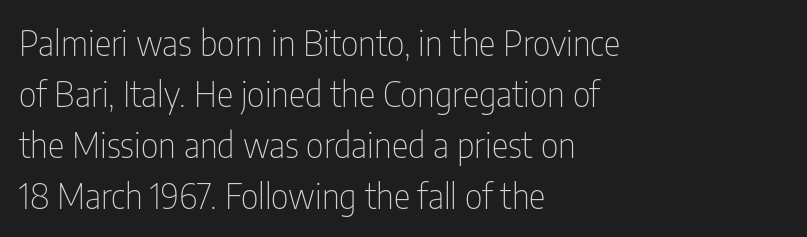
{"serif": "no", "italic": "no", "bold": "no", "weight": "thin", "width": "condensed", "stroke_contrast": "low", "x_height": "medium", "monospaced": "no", "underline": "no", "align": "left", "line_spacing": "normal", "line_spacing_ratio": 1.46, "letter_spacing": "normal", "letter_spacing_em": 0.0, "glyph_px": 35}
